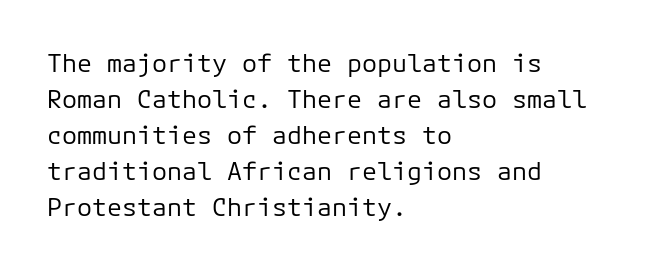
The rendering anchors every line to the left-hand side. Words appear dense and cohesive because spacing is normal. Does the leading feel generous? No, just average. A quiet, ordinary-to-light weight characterises the typeface.
